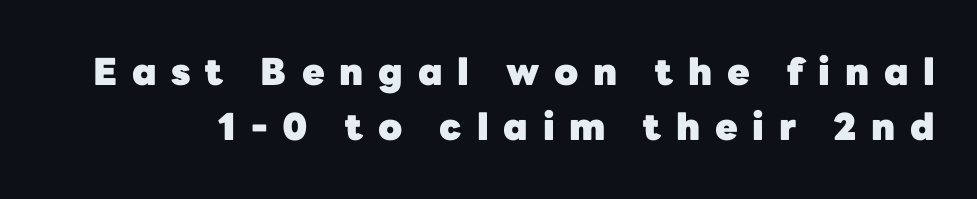
Observe the wide spacing: letters keep a clear distance from each other. The face used here is proportionally spaced, like ordinary book or web type. The glyphs are unaccompanied by any horizontal stroke below them. Reading down the column, the eye jumps a familiar distance to each next line.
